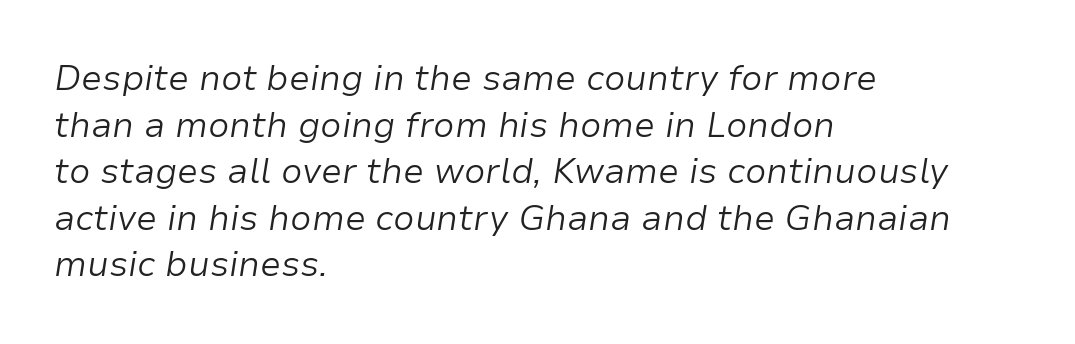
The image shows 35 px light type, italic (leaning right); set left-aligned, normal line spacing (1.33x), normal letter spacing, not underlined; low stroke contrast and a medium x-height.
